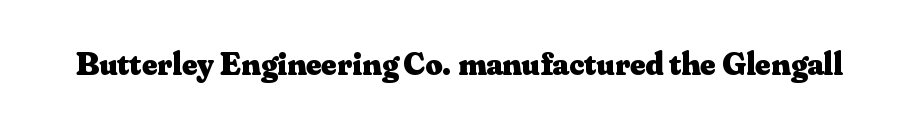
Q: Is the text bold? A: Yes.
Q: Is the text italic (slanted)? A: No, it is upright.
Q: Is the typeface a serif or a sans-serif typeface? A: Serif.
Q: Is the text underlined? A: No.
Q: Is the spacing between letters normal or unusually wide? A: Normal.
Q: Width (condensed, normal, or wide)? A: Normal.
Q: Stroke contrast? A: Medium.
Q: x-height? A: Small.
Q: Monospaced? A: No.
